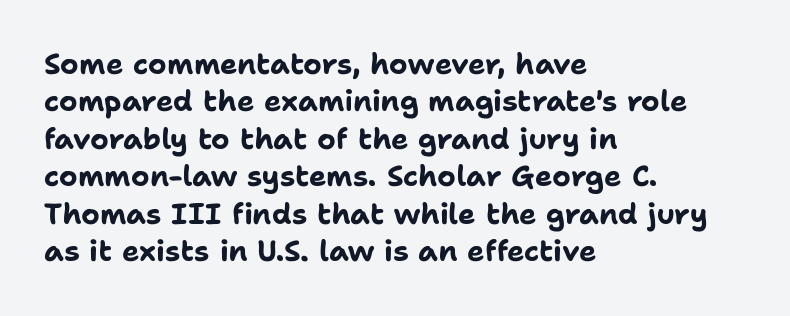
{"serif": "no", "italic": "no", "bold": "yes", "weight": "bold", "width": "normal", "stroke_contrast": "low", "x_height": "medium", "monospaced": "no", "underline": "no", "align": "left", "line_spacing": "normal", "line_spacing_ratio": 1.29, "letter_spacing": "normal", "letter_spacing_em": 0.0, "glyph_px": 29}
